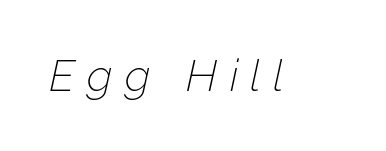
{"italic": "yes", "lean": "right", "slant_degrees": 12, "bold": "no", "weight": "thin", "width": "normal", "stroke_contrast": "low", "x_height": "medium", "monospaced": "no", "underline": "no", "letter_spacing": "wide", "letter_spacing_em": 0.28, "glyph_px": 44}
